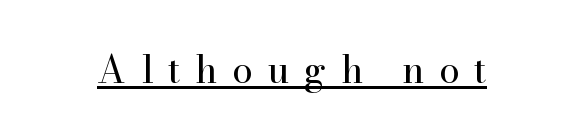
The rendering uses the underline text-decoration. Compared with a typical body face, this is equally light or lighter still. Does the lettering tilt? It doesn't — this is upright. Character widths vary here, with narrow letters taking less room than wide ones.
